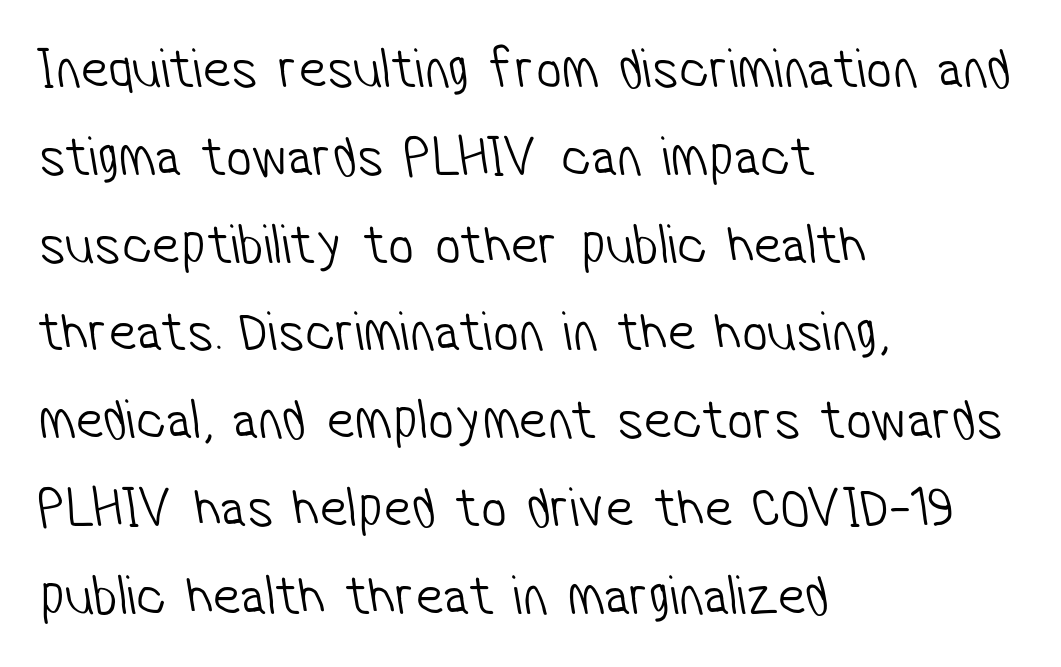
Q: Is the text bold? A: No.
Q: Is the typeface a serif or a sans-serif typeface? A: Sans-serif.
Q: Is the text underlined? A: No.
Q: How is the paragraph aligned? A: Left-aligned.
Q: Is the spacing between letters normal or unusually wide? A: Normal.
Q: Is the spacing between lines tight, normal or loose? A: Normal.
Q: Width (condensed, normal, or wide)? A: Condensed.
Q: Stroke contrast? A: Low.
Q: x-height? A: Medium.
Q: Monospaced? A: No.
